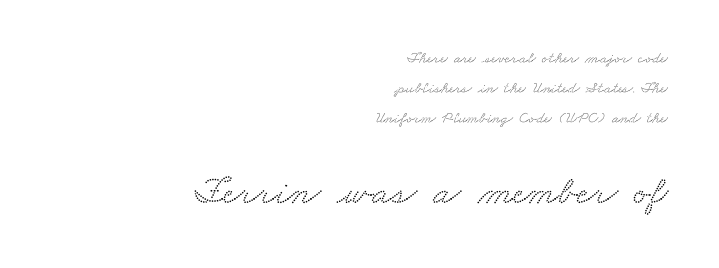
Q: Is the typeface a serif or a sans-serif typeface? A: Serif.
Q: Is the text underlined? A: No.
Q: How is the paragraph aligned? A: Right-aligned.
Q: Is the spacing between letters normal or unusually wide? A: Normal.
Q: Which block of text is set in a larger size, the first (top) or the second (bottom)? A: The second (bottom) one.
Q: Width (condensed, normal, or wide)? A: Wide.
Q: Stroke contrast? A: Medium.
Q: x-height? A: Small.
Q: Monospaced? A: No.
